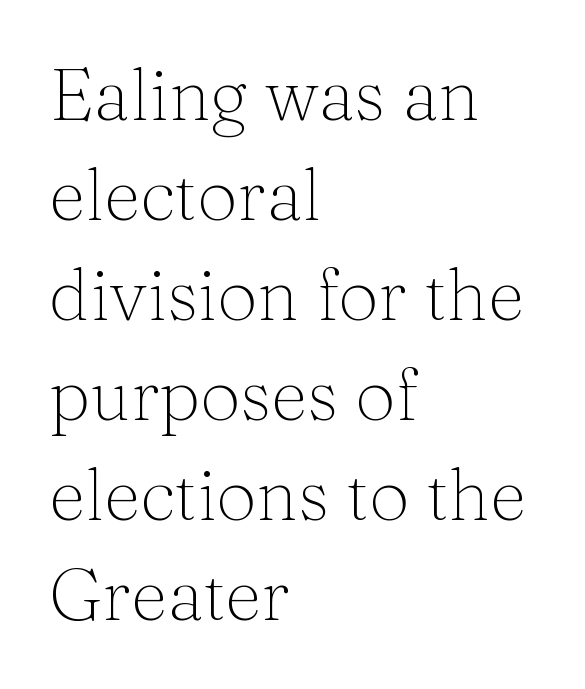
Proportional: the letters do not fall into vertical columns. In terms of letterform style, serifs are clearly present. The rendering keeps characters at their native spacing. Weight class: somewhere from thin through regular.
